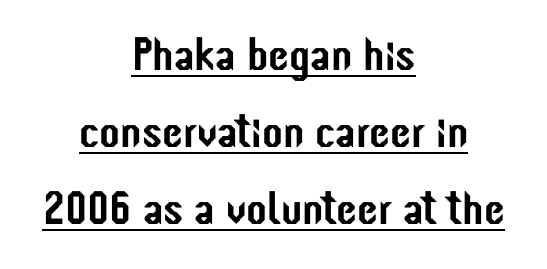
The image shows 47 px condensed sans-serif type, upright; set centered, normal line spacing (1.64x), normal letter spacing, underlined; low stroke contrast and a medium x-height.
